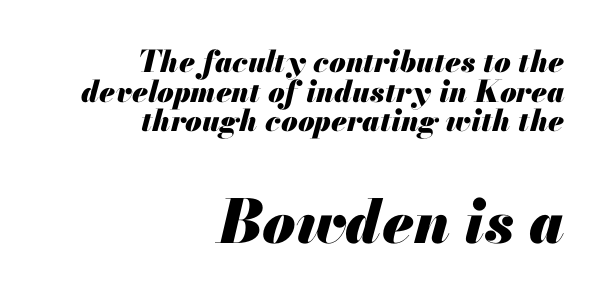
Q: Is the text bold? A: Yes.
Q: Is the text italic (slanted)? A: Yes, it leans right by about 13 degrees.
Q: Is the text underlined? A: No.
Q: How is the paragraph aligned? A: Right-aligned.
Q: Is the spacing between letters normal or unusually wide? A: Normal.
Q: Is the spacing between lines tight, normal or loose? A: Tight.
Q: Which block of text is set in a larger size, the first (top) or the second (bottom)? A: The second (bottom) one.
Q: Width (condensed, normal, or wide)? A: Normal.
Q: Stroke contrast? A: Medium.
Q: x-height? A: Small.
Q: Monospaced? A: No.
